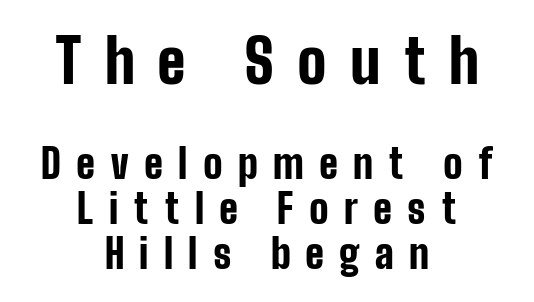
The image shows 60 px bold, condensed sans-serif type, upright; set centered, tight line spacing (1.12x), unusually wide letter spacing (+0.38 em), not underlined; the first (top) block is 1.5x larger; low stroke contrast and a medium x-height.
